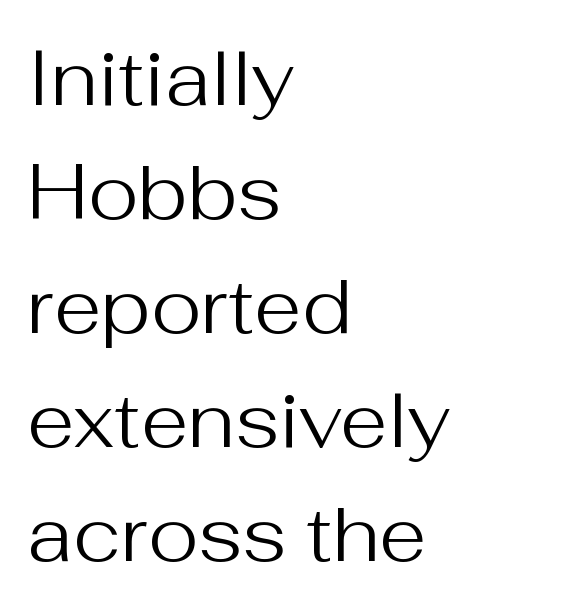
{"serif": "no", "italic": "no", "bold": "no", "weight": "regular", "width": "normal", "stroke_contrast": "medium", "x_height": "medium", "monospaced": "no", "underline": "no", "align": "left", "line_spacing": "normal", "line_spacing_ratio": 1.48, "letter_spacing": "normal", "letter_spacing_em": 0.0, "glyph_px": 77}
